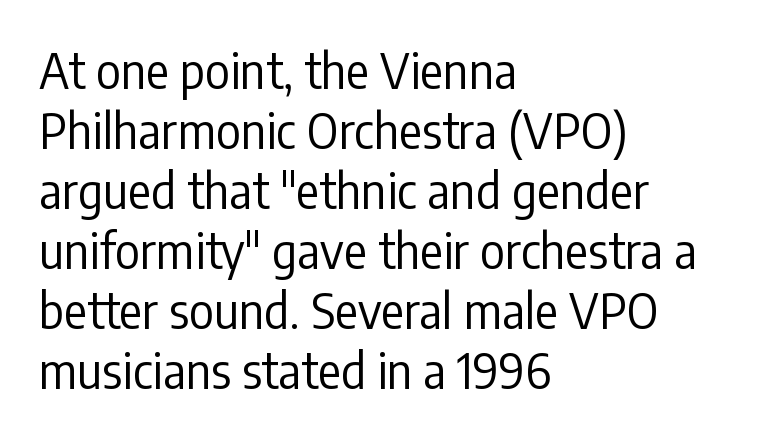
Q: Is the text bold? A: No.
Q: Is the text italic (slanted)? A: No, it is upright.
Q: Is the typeface a serif or a sans-serif typeface? A: Sans-serif.
Q: Is the text underlined? A: No.
Q: How is the paragraph aligned? A: Left-aligned.
Q: Is the spacing between letters normal or unusually wide? A: Normal.
Q: Is the spacing between lines tight, normal or loose? A: Normal.
Q: Width (condensed, normal, or wide)? A: Condensed.
Q: Stroke contrast? A: Low.
Q: x-height? A: Medium.
Q: Monospaced? A: No.
